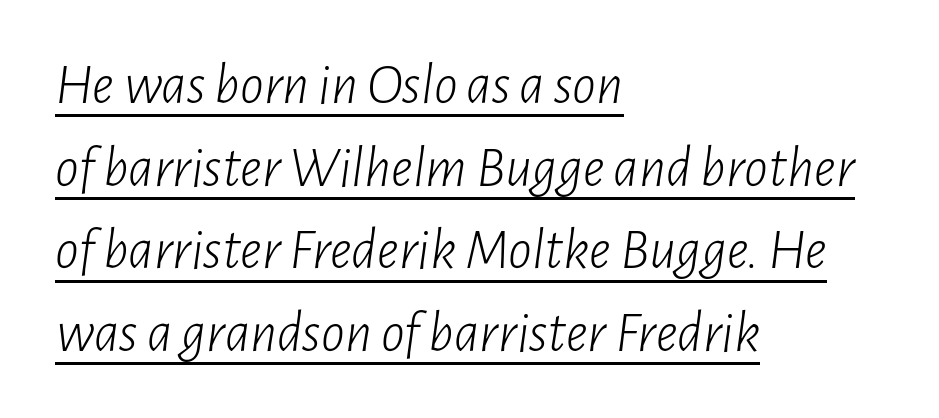
{"italic": "yes", "lean": "right", "slant_degrees": 7, "bold": "no", "weight": "light", "width": "condensed", "stroke_contrast": "low", "x_height": "medium", "monospaced": "no", "underline": "yes", "align": "left", "line_spacing": "normal", "line_spacing_ratio": 1.4, "letter_spacing": "normal", "letter_spacing_em": 0.0, "glyph_px": 59}
